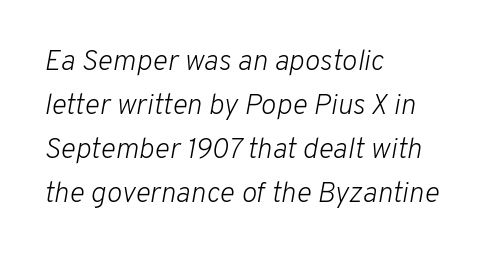
{"italic": "yes", "lean": "right", "slant_degrees": 10, "bold": "no", "weight": "light", "width": "normal", "stroke_contrast": "low", "x_height": "medium", "monospaced": "no", "underline": "no", "align": "left", "line_spacing": "normal", "line_spacing_ratio": 1.52, "letter_spacing": "normal", "letter_spacing_em": 0.0, "glyph_px": 29}
